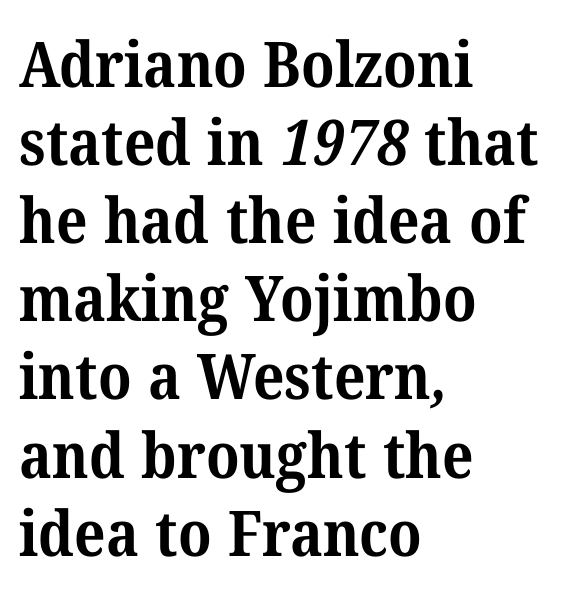
Q: Is the text bold? A: Yes.
Q: Is the typeface a serif or a sans-serif typeface? A: Serif.
Q: Is the text underlined? A: No.
Q: How is the paragraph aligned? A: Left-aligned.
Q: Is the spacing between letters normal or unusually wide? A: Normal.
Q: Width (condensed, normal, or wide)? A: Normal.
Q: Stroke contrast? A: Medium.
Q: x-height? A: Medium.
Q: Monospaced? A: No.
